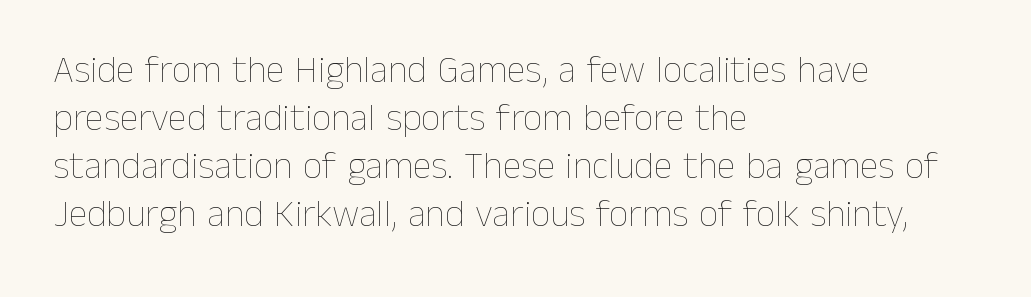
Q: Is the text bold? A: No.
Q: Is the text italic (slanted)? A: No, it is upright.
Q: Is the text underlined? A: No.
Q: How is the paragraph aligned? A: Left-aligned.
Q: Is the spacing between letters normal or unusually wide? A: Normal.
Q: Is the spacing between lines tight, normal or loose? A: Normal.
Q: Width (condensed, normal, or wide)? A: Normal.
Q: Stroke contrast? A: Low.
Q: x-height? A: Medium.
Q: Monospaced? A: No.
